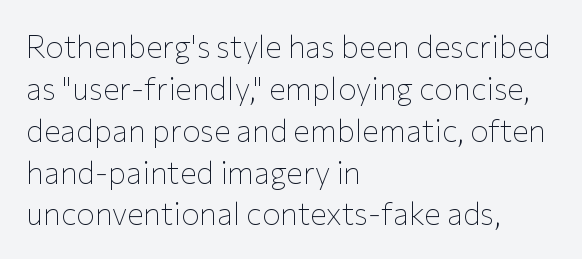
Every row of glyphs begins at an identical x-position on the left. Stem width sits at or under what a default text font uses. Nope, not italic — everything's standing straight. No word sits above an underline. Standard letterfit; no display-style spreading of the glyphs.
